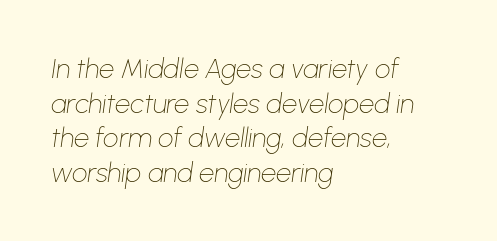
Q: Is the text bold? A: No.
Q: Is the text italic (slanted)? A: Yes, it leans right by about 8 degrees.
Q: Is the text underlined? A: No.
Q: How is the paragraph aligned? A: Left-aligned.
Q: Is the spacing between letters normal or unusually wide? A: Normal.
Q: Is the spacing between lines tight, normal or loose? A: Normal.
